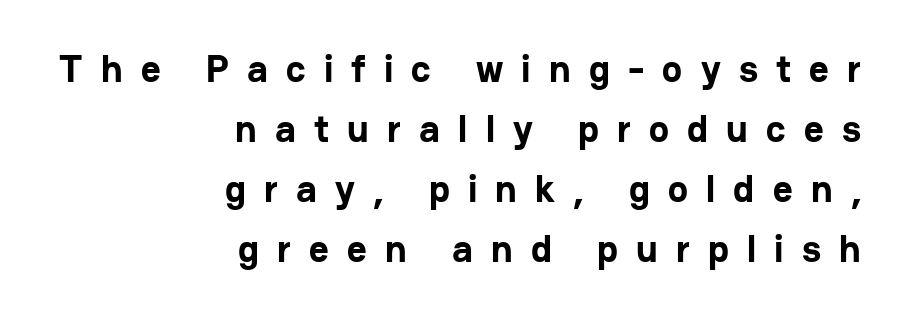
The image shows 38 px bold sans-serif type, upright; set right-aligned, normal line spacing (1.58x), unusually wide letter spacing (+0.48 em), not underlined; low stroke contrast and a medium x-height.
